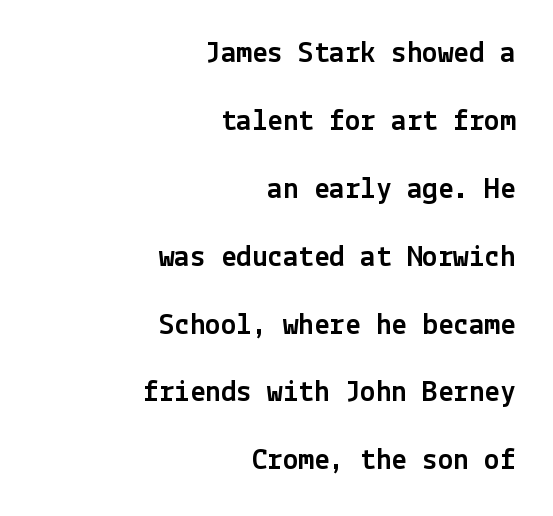
The image shows 31 px sans-serif type, upright; set right-aligned, loose line spacing (2.19x), normal letter spacing, not underlined; a medium x-height.
